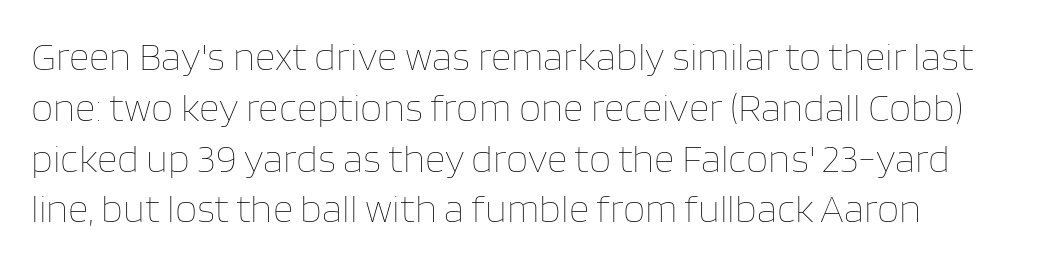
Q: Is the text bold? A: No.
Q: Is the text italic (slanted)? A: No, it is upright.
Q: Is the text underlined? A: No.
Q: Is the spacing between letters normal or unusually wide? A: Normal.
Q: Is the spacing between lines tight, normal or loose? A: Normal.
Q: Width (condensed, normal, or wide)? A: Normal.
Q: Stroke contrast? A: Low.
Q: x-height? A: Large.
Q: Monospaced? A: No.
